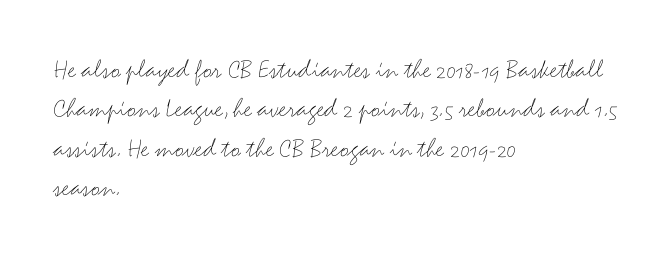
The rendering keeps characters at their native spacing. The words here are not underlined. This rendering employs a face without finishing strokes, i.e., a sans-serif.
